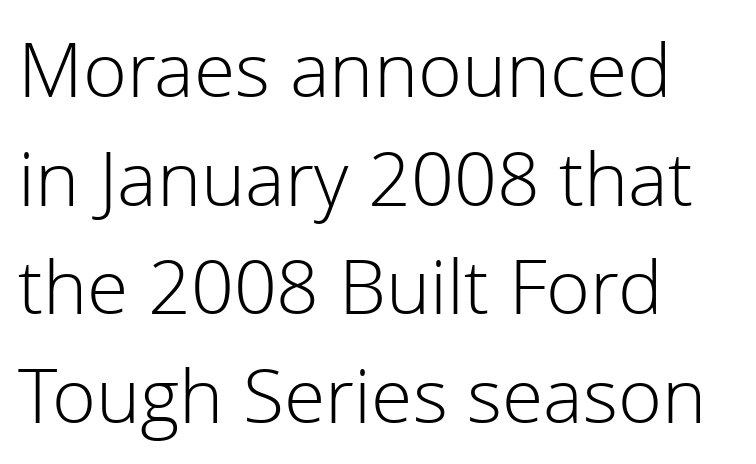
{"serif": "no", "italic": "no", "bold": "no", "weight": "light", "width": "normal", "stroke_contrast": "low", "x_height": "medium", "monospaced": "no", "underline": "no", "align": "left", "line_spacing": "normal", "line_spacing_ratio": 1.45, "letter_spacing": "normal", "letter_spacing_em": 0.0, "glyph_px": 75}
